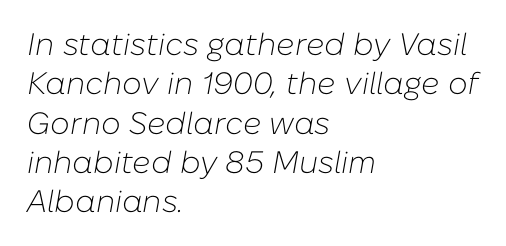
Only glyphs here, with clear space below each row. Proportional: the letters do not fall into vertical columns. The weight tops out at a normal text grade. The ragged edge is on the right, which tells us the setting is flush left.
